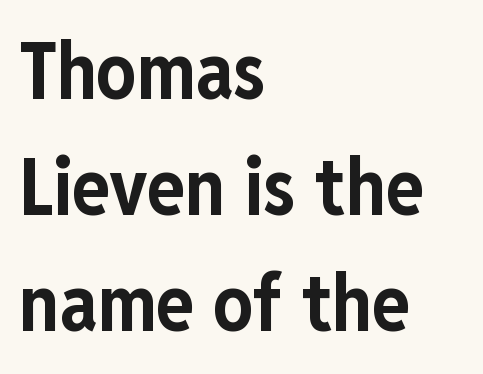
{"serif": "no", "italic": "no", "bold": "yes", "weight": "bold", "width": "condensed", "stroke_contrast": "low", "x_height": "medium", "monospaced": "no", "underline": "no", "align": "left", "line_spacing": "normal", "line_spacing_ratio": 1.47, "letter_spacing": "normal", "letter_spacing_em": 0.0, "glyph_px": 79}
